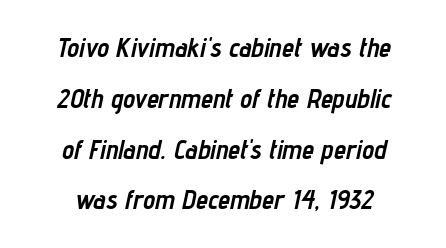
{"italic": "yes", "lean": "right", "slant_degrees": 12, "bold": "yes", "underline": "no", "align": "center", "line_spacing_ratio": 1.88, "letter_spacing": "normal", "letter_spacing_em": 0.0, "glyph_px": 27}
